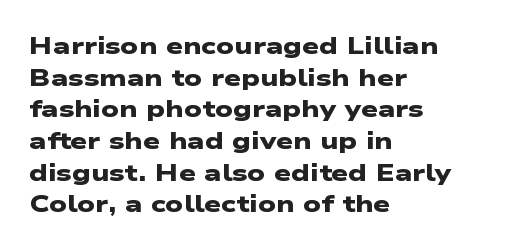
The image shows 24 px bold type; set left-aligned, normal line spacing (1.32x), normal letter spacing, not underlined.
